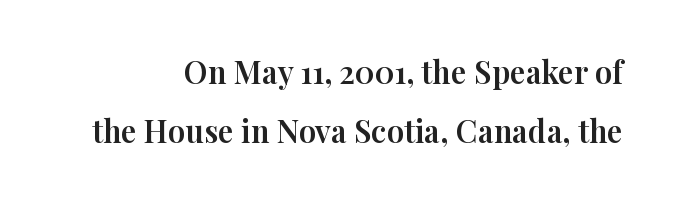
{"serif": "yes", "italic": "no", "width": "normal", "stroke_contrast": "high", "x_height": "medium", "monospaced": "no", "underline": "no", "align": "right", "line_spacing_ratio": 1.89, "letter_spacing": "normal", "letter_spacing_em": 0.0, "glyph_px": 31}
